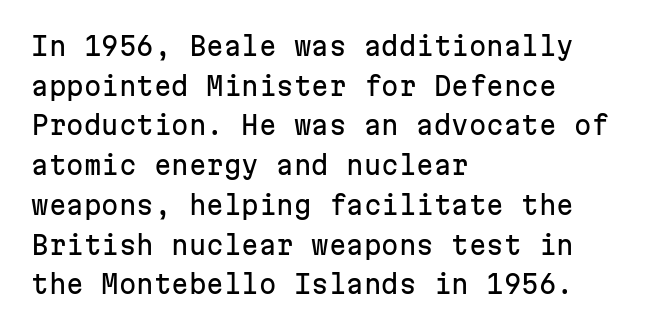
Words appear dense and cohesive because spacing is normal. Italic? Not at all — the glyphs are vertical. Horizontally, the lines are justified to the leading edge only. Leading matches the norm, producing a regular column. Each row of text sits above clean, open space.
